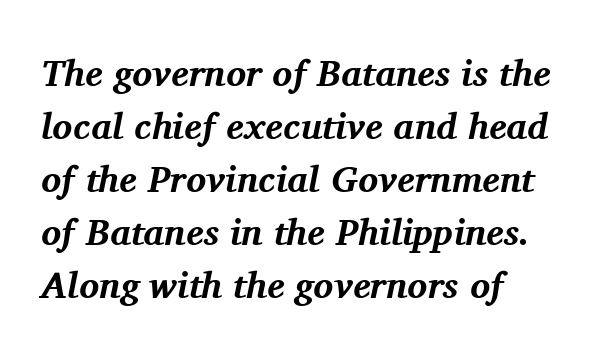
{"serif": "yes", "italic": "yes", "lean": "right", "slant_degrees": 11, "bold": "yes", "weight": "bold", "width": "normal", "stroke_contrast": "medium", "x_height": "medium", "monospaced": "no", "underline": "no", "line_spacing": "normal", "line_spacing_ratio": 1.43, "letter_spacing": "normal", "letter_spacing_em": 0.0, "glyph_px": 37}
